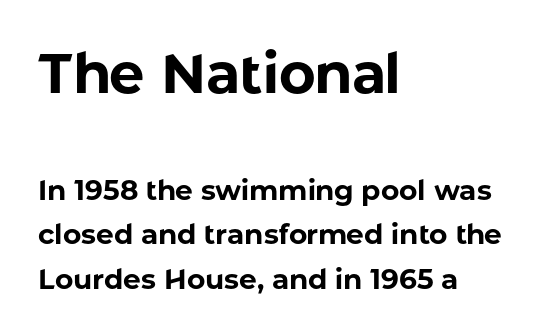
Here the glyphs are tracked normally, forming tight word shapes. The face used here is proportionally spaced, like ordinary book or web type. The type sits square on the baseline with zero lean. The paragraph has a hard left edge and a soft right edge. As a designer I'd log this as weight 700, bold. In terms of leading, this rendering sits right in the middle.
